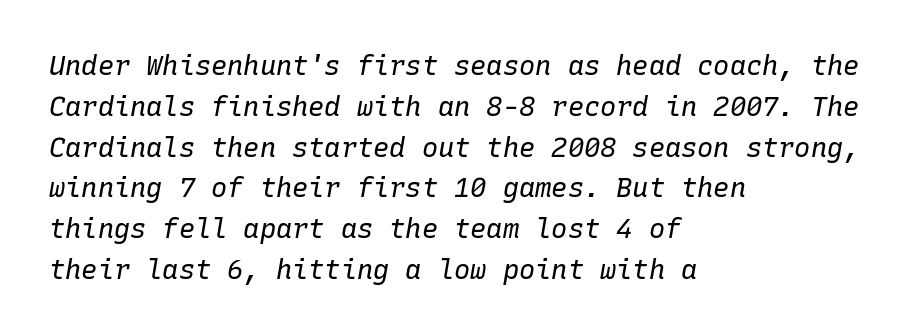
The font's italic variant was chosen for this text. Descenders hang freely into open space. What stands out about the letter spacing? Nothing — it is the standard amount. The rendering uses a moderate line-height, typical for paragraphs. Reading down the block, your eye returns to a fixed left position each line.
